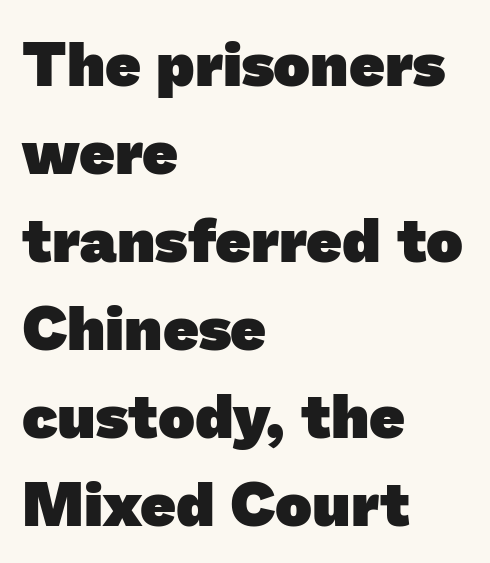
This sample keeps an unexceptional amount of space between lines. The strokes are fattened all the way to bold. Do the characters align in a grid? No, the font is proportional. Is the letter spacing exaggerated? No — it looks like the ordinary default. This sample uses a sans-serif face.
